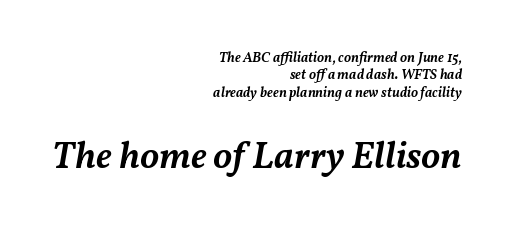
The image shows 38 px semibold type, italic (leaning right); set right-aligned, normal line spacing (1.25x), normal letter spacing, not underlined; the second (bottom) block is 2.71x larger; medium stroke contrast and a medium x-height.
